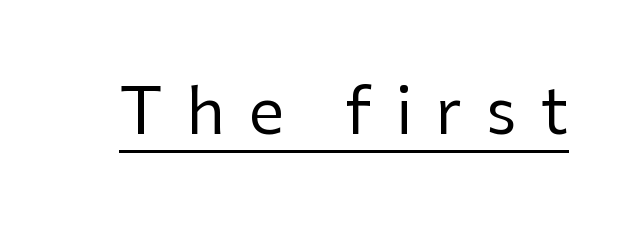
The image shows 64 px regular-weight sans-serif type, upright; set unusually wide letter spacing (+0.37 em), underlined; low stroke contrast and a medium x-height.
